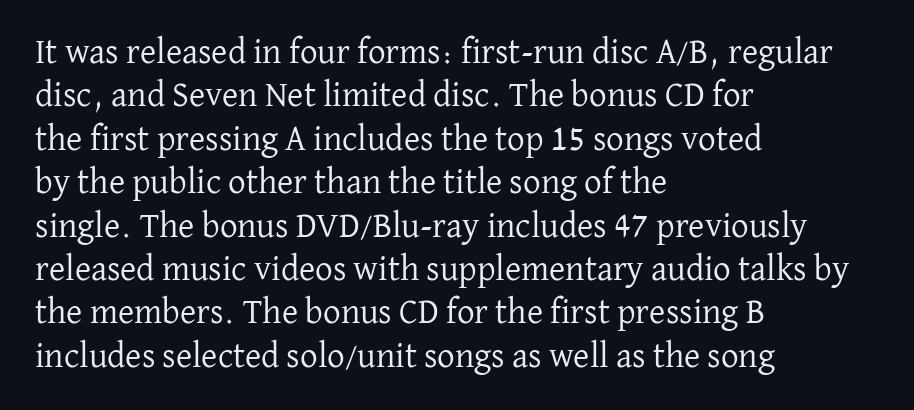
{"serif": "yes", "italic": "no", "bold": "no", "weight": "regular", "width": "normal", "stroke_contrast": "low", "x_height": "medium", "monospaced": "no", "underline": "no", "align": "left", "line_spacing_ratio": 1.24, "letter_spacing": "normal", "letter_spacing_em": 0.0, "glyph_px": 35}
